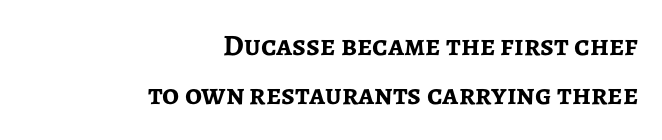
{"serif": "no", "italic": "no", "bold": "yes", "weight": "semibold", "width": "normal", "stroke_contrast": "low", "x_height": "medium", "monospaced": "no", "underline": "no", "align": "right", "line_spacing": "normal", "line_spacing_ratio": 1.64, "letter_spacing": "normal", "letter_spacing_em": 0.0, "glyph_px": 30}
